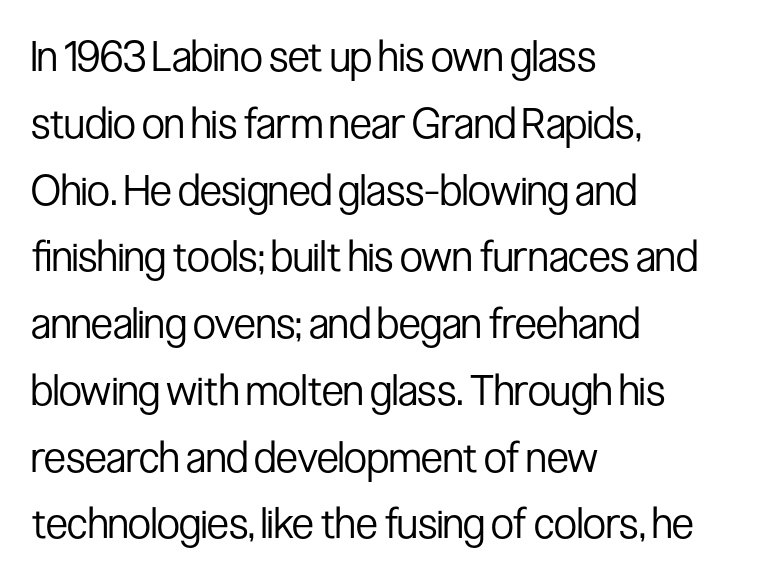
The image shows 42 px regular-weight, condensed sans-serif type, upright; set left-aligned, normal line spacing (1.59x), normal letter spacing, not underlined; low stroke contrast and a medium x-height.
